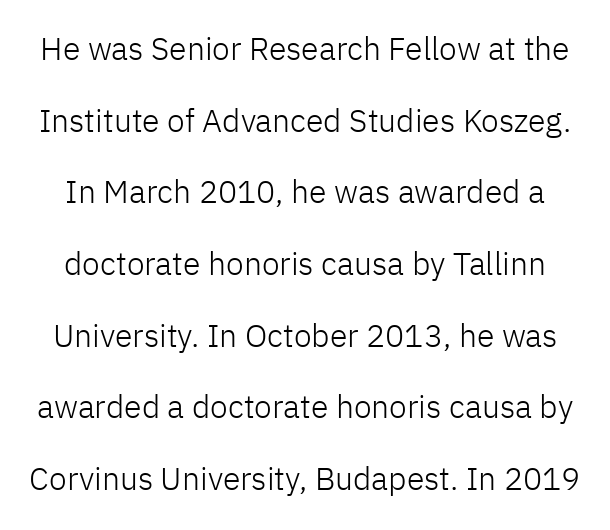
Q: Is the text bold? A: No.
Q: Is the text italic (slanted)? A: No, it is upright.
Q: Is the typeface a serif or a sans-serif typeface? A: Sans-serif.
Q: Is the text underlined? A: No.
Q: Is the spacing between letters normal or unusually wide? A: Normal.
Q: Is the spacing between lines tight, normal or loose? A: Loose.
Q: Width (condensed, normal, or wide)? A: Normal.
Q: Stroke contrast? A: Low.
Q: x-height? A: Medium.
Q: Monospaced? A: No.
